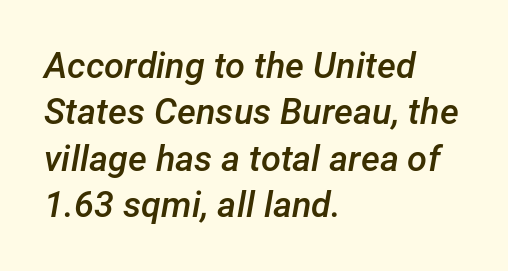
The image shows 36 px semibold type, italic (leaning right); set left-aligned, normal line spacing (1.29x), normal letter spacing, not underlined; low stroke contrast and a medium x-height.
